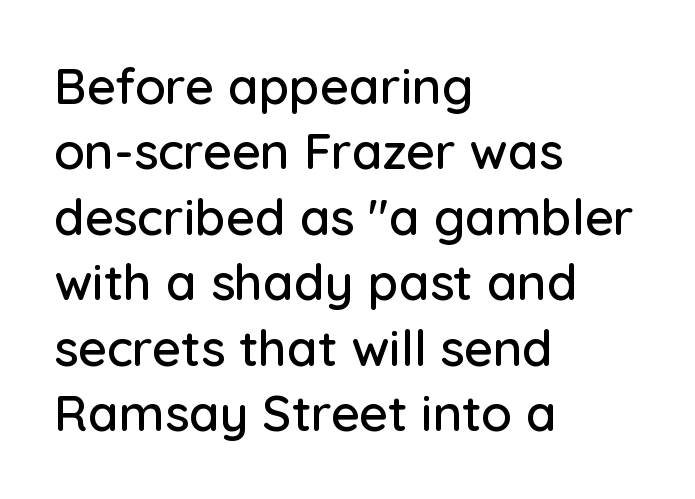
{"serif": "no", "italic": "no", "width": "normal", "stroke_contrast": "low", "x_height": "medium", "monospaced": "no", "underline": "no", "align": "left", "line_spacing": "normal", "line_spacing_ratio": 1.31, "letter_spacing": "normal", "letter_spacing_em": 0.0, "glyph_px": 50}
